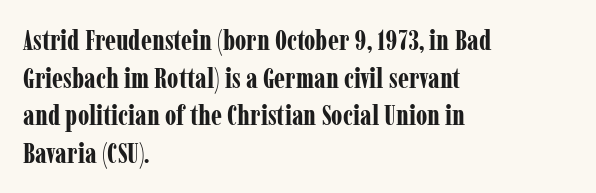
Do the characters align in a grid? No, the font is proportional. A student would call this left alignment; a typographer would say flush left, rag right. Just letters on the line, the space beneath them empty. Look at the tracking — it's just the regular setting, nothing added. Leading matches the norm, producing a regular column. The letters carry serifs — small finishing strokes at the ends of their stems.
